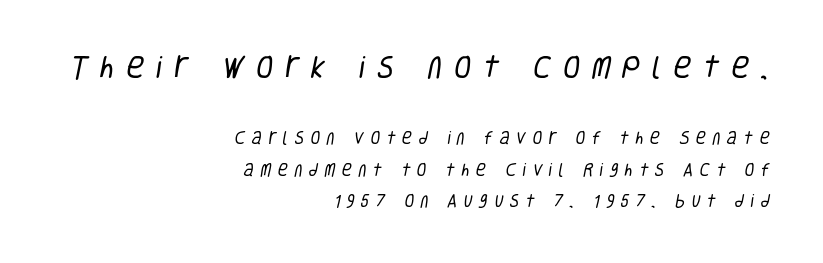
The image shows 25 px text type; set right-aligned, loose line spacing (2.25x), unusually wide letter spacing (+0.46 em), not underlined; the first (top) block is 1.79x larger.
